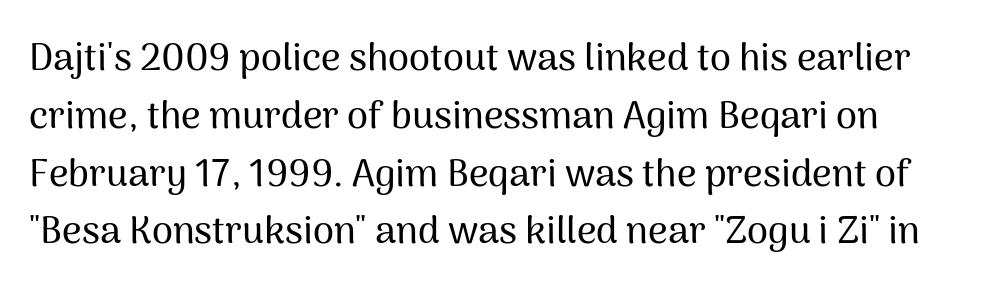
The image shows 38 px sans-serif type, upright; set normal line spacing (1.52x), normal letter spacing, not underlined; medium stroke contrast and a medium x-height.
